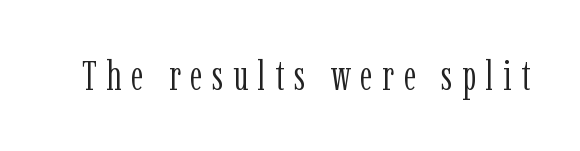
{"serif": "yes", "italic": "no", "bold": "no", "weight": "light", "width": "condensed", "stroke_contrast": "low", "x_height": "medium", "monospaced": "no", "underline": "no", "letter_spacing": "wide", "letter_spacing_em": 0.23, "glyph_px": 42}
